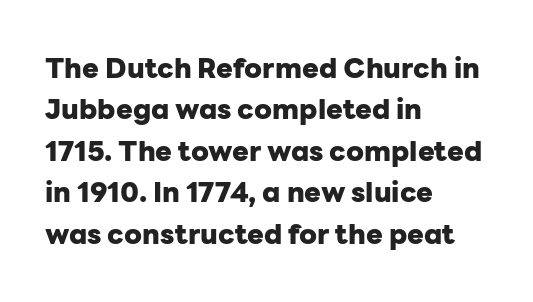
Each row of text sits above clean, open space. Alignment: flush left. Reading down the column, the eye jumps a familiar distance to each next line. Weight check: bold — yes, fully. Typographically, this falls in the sans-serif category.
